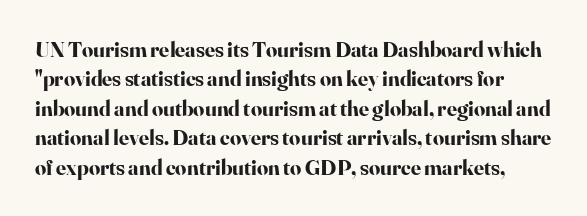
{"italic": "no", "bold": "yes", "underline": "no", "line_spacing": "normal", "line_spacing_ratio": 1.34, "letter_spacing": "normal", "letter_spacing_em": 0.0, "glyph_px": 22}
